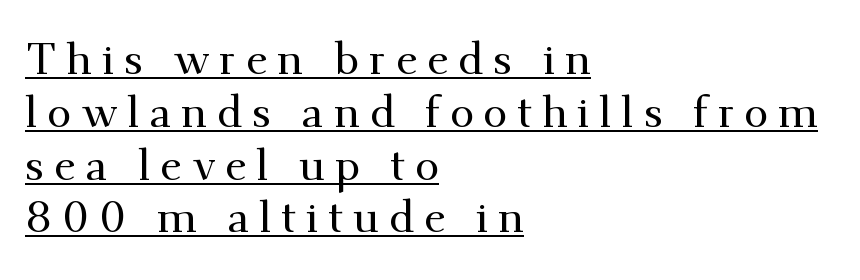
Compared with undecorated copy, this sample adds a rule below the words. All the whitespace from short lines collects on the right. Each letter keeps its own natural width here, so spacing adapts to shape. Stroke terminals: seriffed. No italicization has been applied; the sample stays upright.
